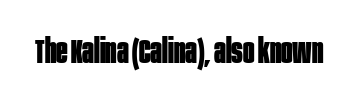
The image shows 34 px bold, condensed sans-serif type, upright; set normal letter spacing, not underlined; low stroke contrast and a large x-height.
